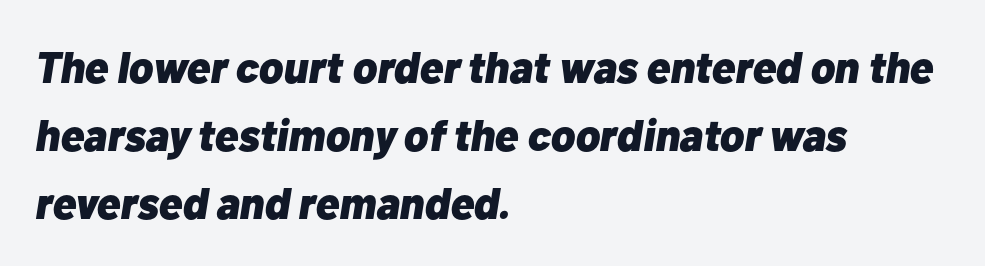
The image shows 44 px heavy type, italic (leaning right); set left-aligned, normal line spacing (1.55x), normal letter spacing, not underlined; low stroke contrast and a medium x-height.
